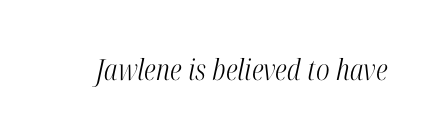
A typesetter would call this zero additional tracking. No letter is thick-stroked: the sample isn't bold. Type without underlining. Typographically, this falls in the serif category. The face used here has a pronounced slope to its letters. These lines are rendered in a variable-pitch font.
